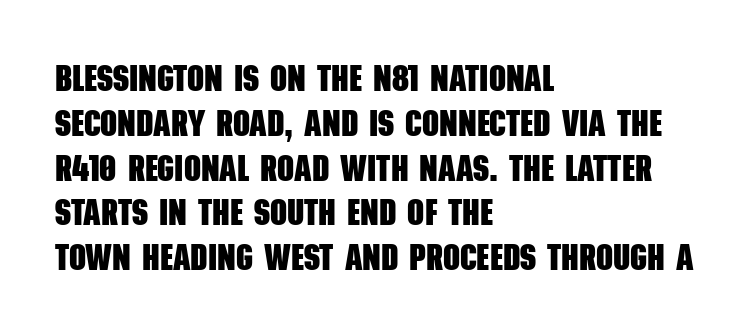
The image shows 37 px heavy, condensed sans-serif type; set left-aligned, line spacing 1.21x, normal letter spacing, not underlined; low stroke contrast and a large x-height.
